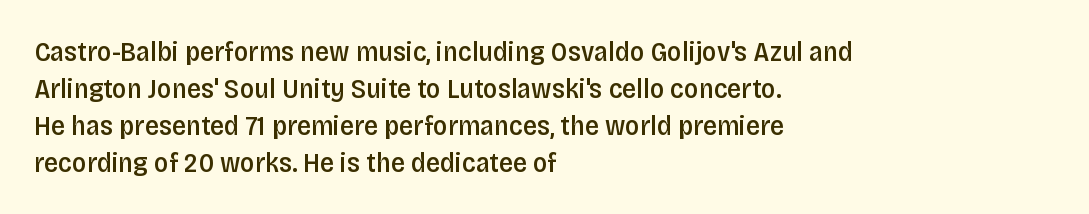
A sans-serif font was chosen for this passage. A typesetter would call this leading conventional body-copy spacing. Each row of text sits above clean, open space. The rag falls on the right side of this text block. Stroke thickness is moderately raised; the sample reads as semibold. Do the characters align in a grid? No, the font is proportional.
